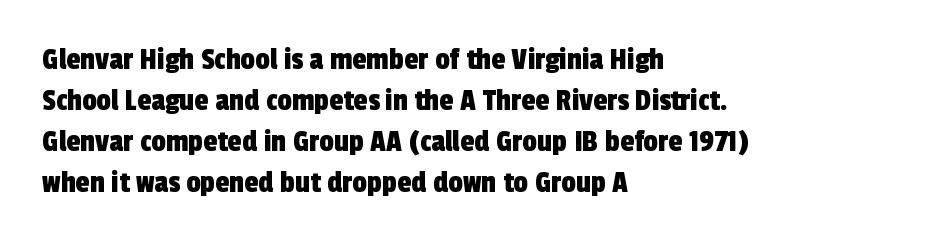
The image shows 32 px condensed sans-serif type; set left-aligned, normal line spacing (1.28x), normal letter spacing, not underlined; a medium x-height.
